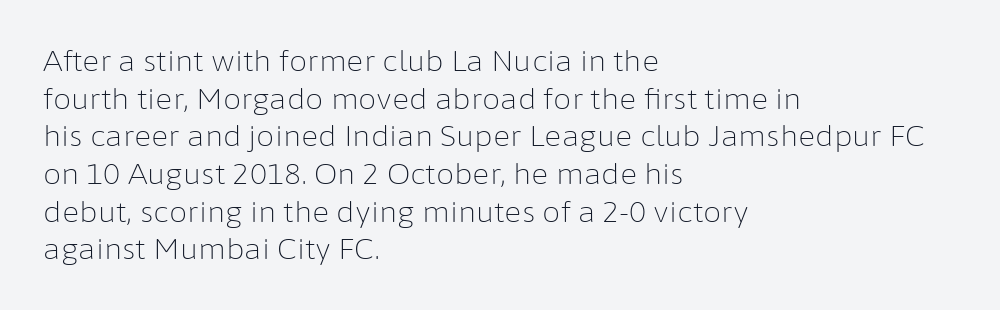
The image shows 29 px light sans-serif type, upright; set left-aligned, normal line spacing (1.3x), normal letter spacing, not underlined; low stroke contrast and a medium x-height.
